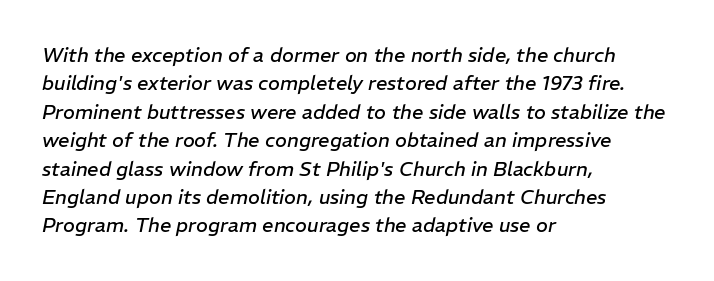
The image shows 20 px text type, italic (leaning right); set left-aligned, normal line spacing (1.42x), normal letter spacing, not underlined.
